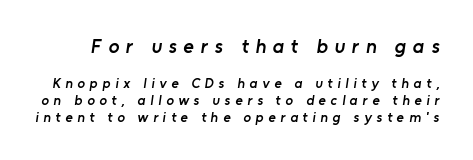
Has an underline been added? It has not. Characters follow at a spacing far wider than the type designer built in. Weight check: semibold — heavier than regular, not quite bold. The designer gave the opening block more size than the closing block.
